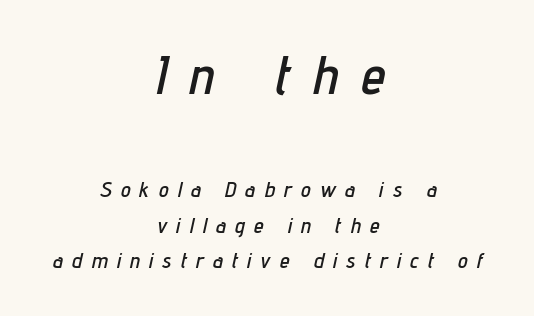
The image shows 55 px condensed type, italic (leaning right); set centered, normal line spacing (1.63x), unusually wide letter spacing (+0.42 em), not underlined; the first (top) block is 2.5x larger; low stroke contrast and a medium x-height.
